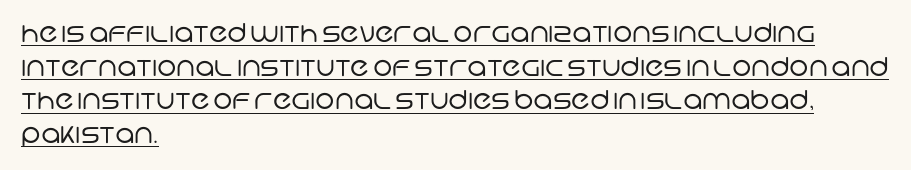
Stroke mass is kept to a normal reading level or below. Whoever set this chose a conventional vertical rhythm. A student would call this left alignment; a typographer would say flush left, rag right. Look at the tracking — it's just the regular setting, nothing added. Each line of the rendering has a horizontal stroke beneath the glyphs.
